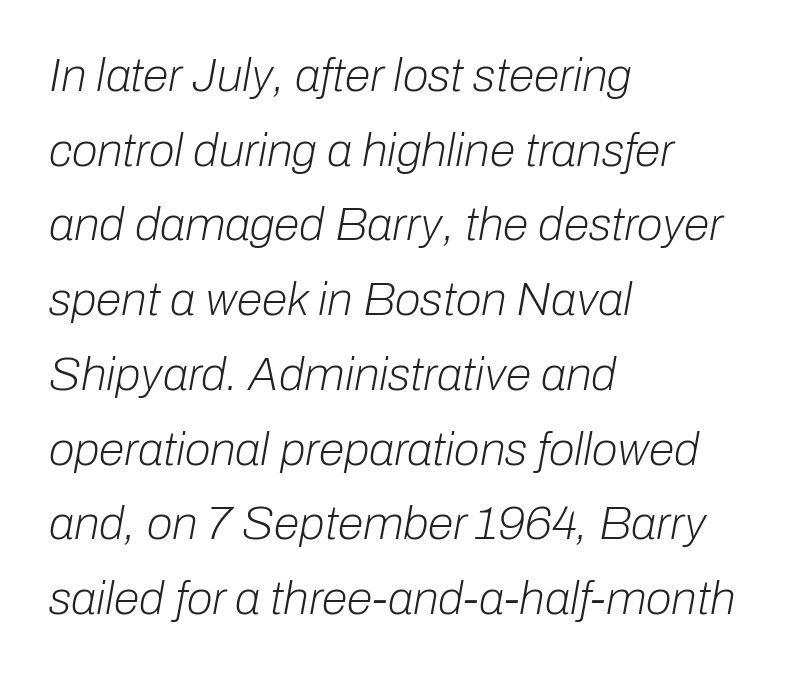
Caption: standard tracking, unaltered. Character widths vary here, with narrow letters taking less room than wide ones. Notice how descenders clear the ascenders below comfortably — that's standard leading. The weight would be labelled regular, book, light, or lighter still. The glyphs look as if they've been sheared to an angle.
